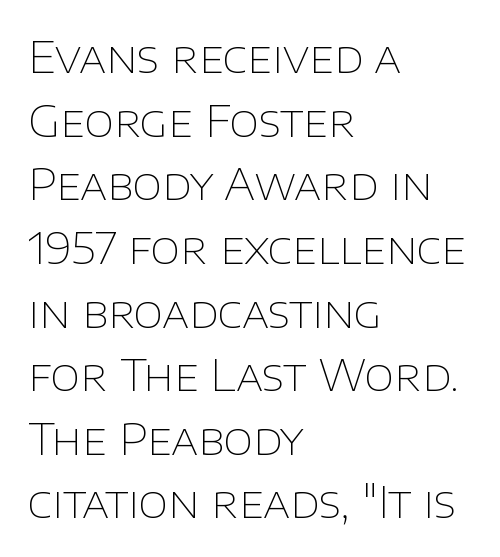
This sample uses plain, unmodified letter spacing. The typeface has the unassuming heft of standard copy or less. Each line starts at the same left margin while the right side varies. Evenly set lines give the paragraph a standard silhouette. Varying glyph widths throughout — classic text-font behaviour. Unlike italic type, these characters show no tilt at all.
